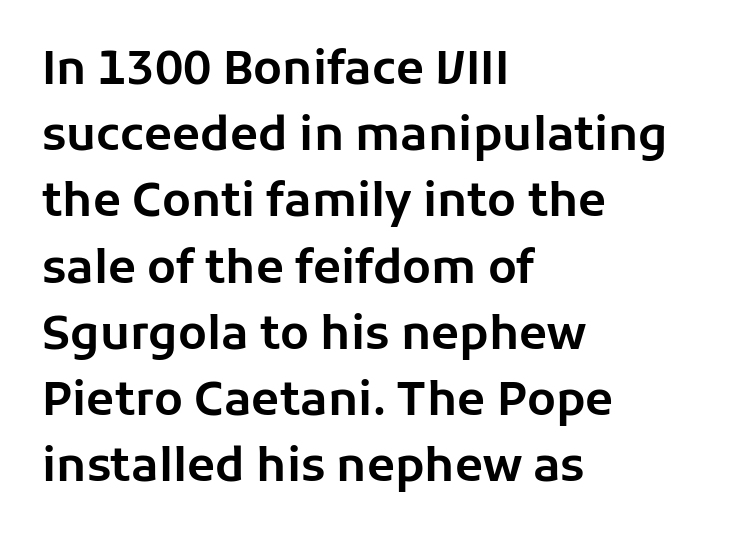
Q: Is the text italic (slanted)? A: No, it is upright.
Q: Is the typeface a serif or a sans-serif typeface? A: Sans-serif.
Q: Is the text underlined? A: No.
Q: How is the paragraph aligned? A: Left-aligned.
Q: Is the spacing between letters normal or unusually wide? A: Normal.
Q: Is the spacing between lines tight, normal or loose? A: Normal.
Q: Width (condensed, normal, or wide)? A: Normal.
Q: Stroke contrast? A: Low.
Q: x-height? A: Medium.
Q: Monospaced? A: No.
